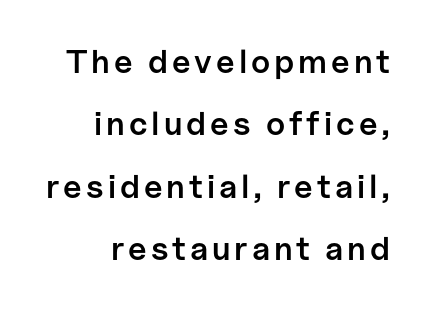
Nobody drew a line under any word here. In terms of letterform style, serifs are entirely absent. This is moderately heavy type, rendered in semibold. In terms of posture, this sample is upright. Here the designer chose a conventional face with non-uniform glyph widths.
